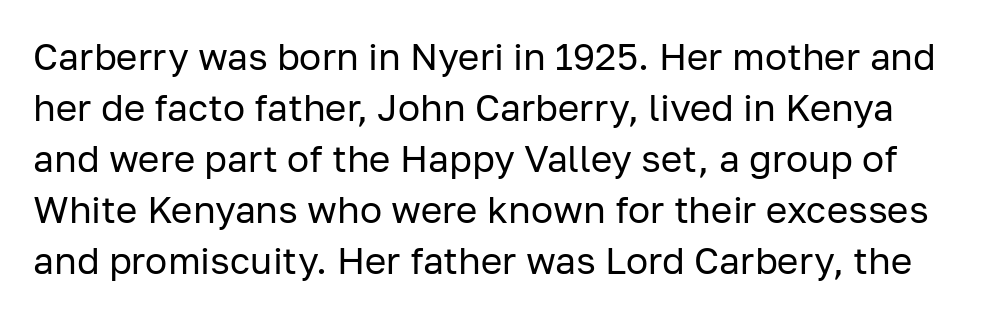
The image shows 37 px regular-weight sans-serif type, upright; set normal line spacing (1.38x), normal letter spacing, not underlined; low stroke contrast and a medium x-height.
